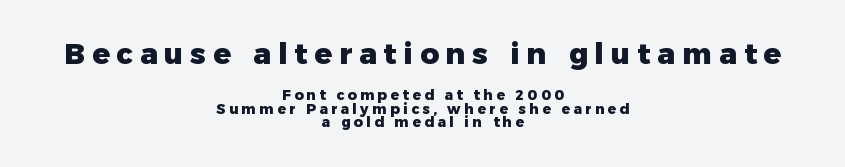
The image shows 29 px heavy sans-serif type, upright; set centered, tight line spacing (0.97x), unusually wide letter spacing (+0.24 em), not underlined; the first (top) block is 2.07x larger; low stroke contrast and a medium x-height.
